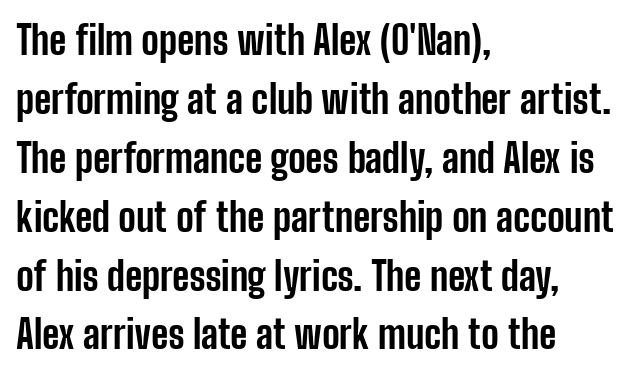
Q: Is the text bold? A: Yes.
Q: Is the text italic (slanted)? A: No, it is upright.
Q: Is the typeface a serif or a sans-serif typeface? A: Sans-serif.
Q: Is the text underlined? A: No.
Q: How is the paragraph aligned? A: Left-aligned.
Q: Is the spacing between letters normal or unusually wide? A: Normal.
Q: Is the spacing between lines tight, normal or loose? A: Normal.
Q: Width (condensed, normal, or wide)? A: Condensed.
Q: Stroke contrast? A: Low.
Q: x-height? A: Medium.
Q: Monospaced? A: No.
